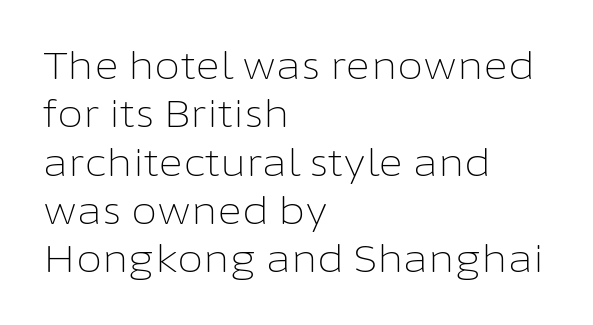
Q: Is the text bold? A: No.
Q: Is the text italic (slanted)? A: No, it is upright.
Q: Is the typeface a serif or a sans-serif typeface? A: Sans-serif.
Q: Is the text underlined? A: No.
Q: How is the paragraph aligned? A: Left-aligned.
Q: Is the spacing between letters normal or unusually wide? A: Normal.
Q: Is the spacing between lines tight, normal or loose? A: Normal.
Q: Width (condensed, normal, or wide)? A: Normal.
Q: Stroke contrast? A: Low.
Q: x-height? A: Medium.
Q: Monospaced? A: No.
